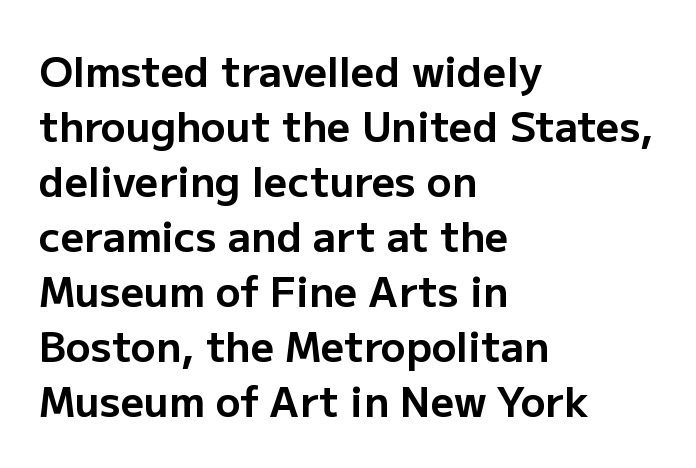
The image shows 41 px bold sans-serif type, upright; set left-aligned, normal line spacing (1.34x), normal letter spacing, not underlined; low stroke contrast and a medium x-height.
